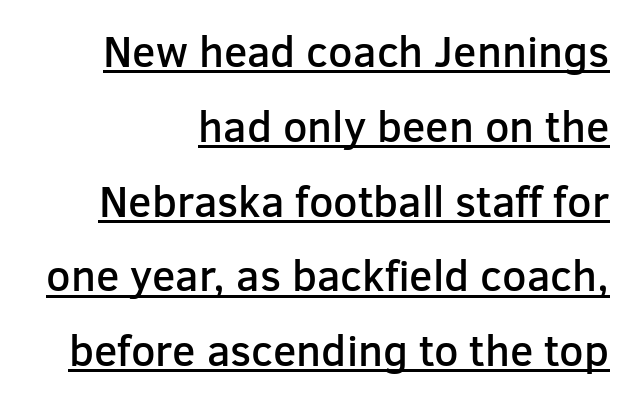
This sample carries an underscore along the baseline area. Is this a sans? Yes — the strokes have no serifs. Think of a printed novel: that variable character pitch is what you see here. No italicization has been applied; the sample stays upright.
